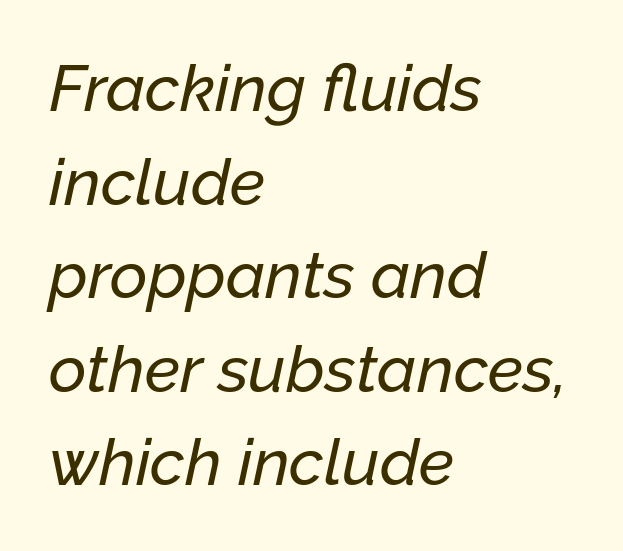
{"italic": "yes", "lean": "right", "slant_degrees": 12, "width": "normal", "stroke_contrast": "low", "x_height": "medium", "monospaced": "no", "underline": "no", "align": "left", "line_spacing": "normal", "line_spacing_ratio": 1.44, "letter_spacing": "normal", "letter_spacing_em": 0.0, "glyph_px": 65}
